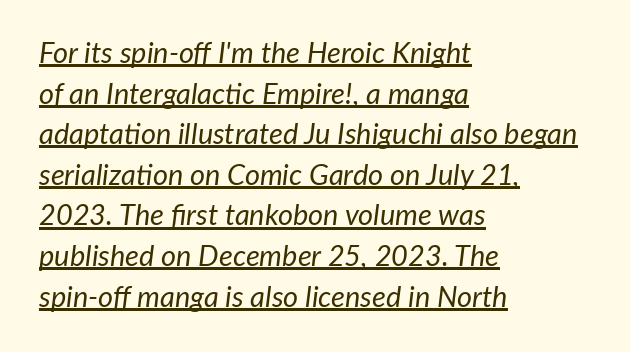
The image shows 29 px regular-weight type, italic (leaning right); set left-aligned, normal line spacing (1.4x), normal letter spacing, underlined; low stroke contrast and a medium x-height.
